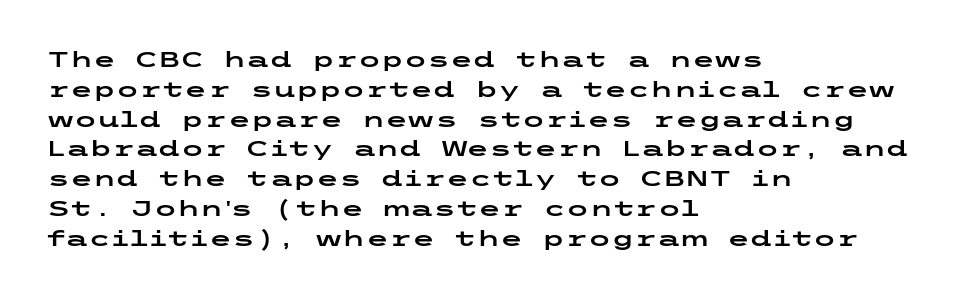
Which margin do the lines hug? The left one — the right edge is uneven. The letters stand upright; this is a roman face. Any mark beneath the type? The region is blank. The space between consecutive lines is moderate. No extra tracking has been applied to these lines.
